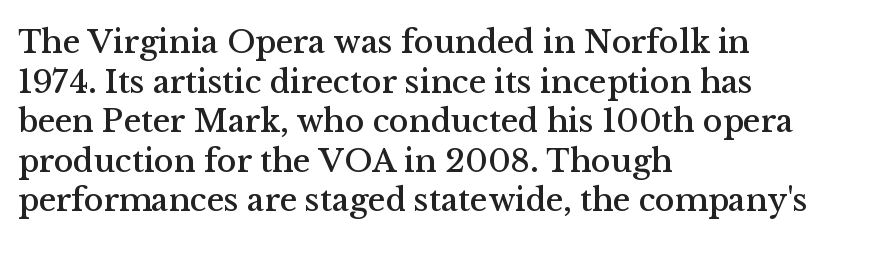
Tracking value appears to be zero — textbook default spacing. Quick note: not italic, upright. Classification — serif. Any mark beneath the type? The region is blank. This sample has the flowing, uneven cadence of proportional lettering. Short and long lines alike share a common starting point at left.
